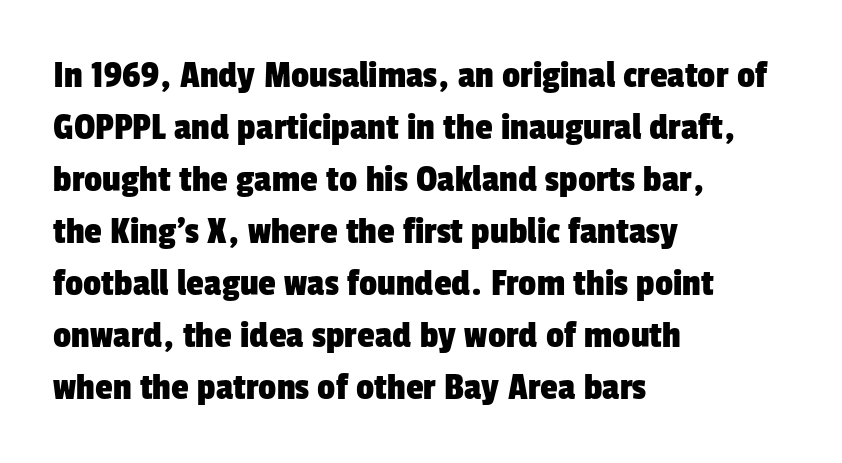
The image shows 40 px condensed sans-serif type; set left-aligned, normal line spacing (1.3x), normal letter spacing, not underlined; low stroke contrast and a medium x-height.
